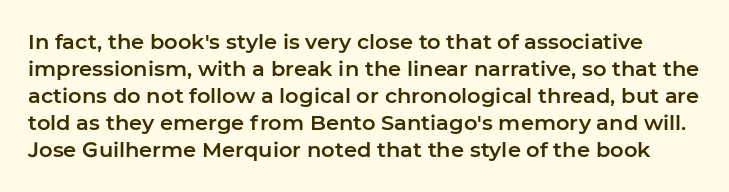
Anything drawn beneath the words? Only blank space. Do the letters lean? They stand straight. There is no visible air inserted between adjacent glyphs. The vertical gap from one line to the next is medium.
